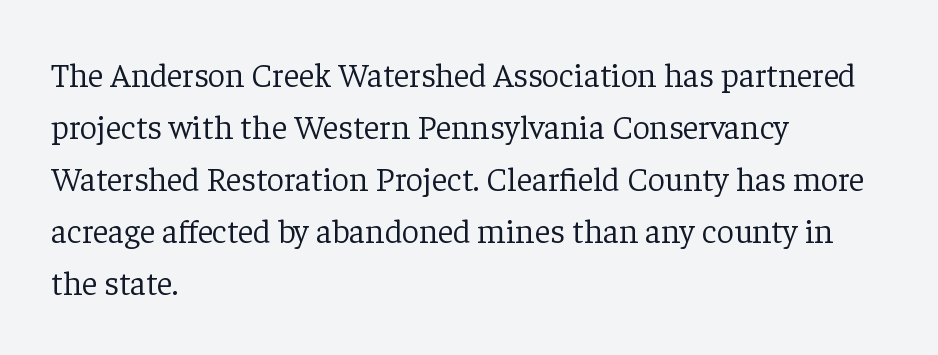
The image shows 34 px light serif type, upright; set left-aligned, normal line spacing (1.53x), normal letter spacing, not underlined; low stroke contrast and a medium x-height.
